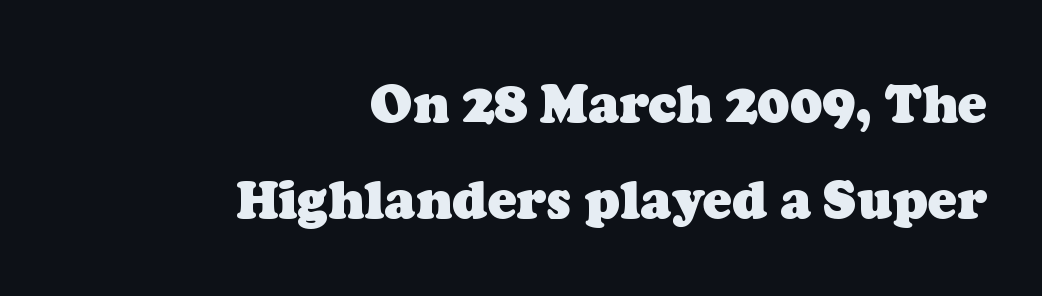
Q: Is the text bold? A: Yes.
Q: Is the typeface a serif or a sans-serif typeface? A: Serif.
Q: Is the text underlined? A: No.
Q: How is the paragraph aligned? A: Right-aligned.
Q: Is the spacing between letters normal or unusually wide? A: Normal.
Q: Width (condensed, normal, or wide)? A: Normal.
Q: Stroke contrast? A: Low.
Q: x-height? A: Medium.
Q: Monospaced? A: No.
